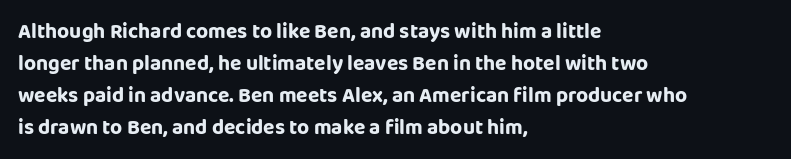
Spacing between characters is what you'd get straight out of the box. This sample is left-justified, so line endings fall wherever the words run out. Has an underline been added? It has not. Evenly set lines give the paragraph a standard silhouette. You can tell it's not italic because the verticals are truly vertical.
